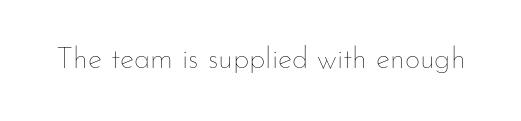
{"italic": "no", "bold": "no", "weight": "thin", "width": "normal", "stroke_contrast": "low", "x_height": "small", "monospaced": "no", "underline": "no", "letter_spacing": "normal", "letter_spacing_em": 0.0, "glyph_px": 30}
